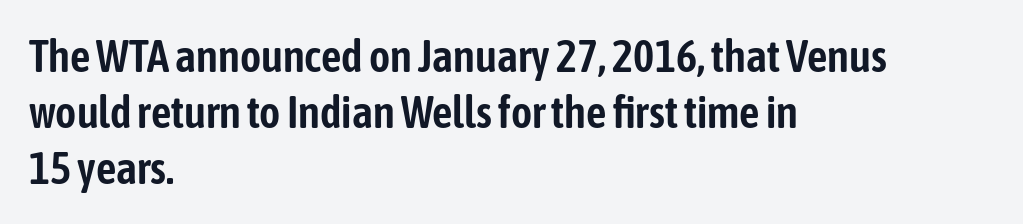
The image shows 45 px condensed sans-serif type, upright; set left-aligned, normal line spacing (1.25x), normal letter spacing, not underlined; low stroke contrast and a medium x-height.
